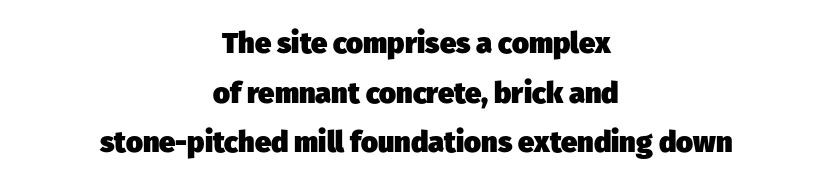
The face used here has the dense, thick strokes of a bold. These lines are rendered in a variable-pitch font. The lines are quadded center. A clean baseline with only descenders dipping below it. A sans-serif font was chosen for this passage. Observe the ordinary spacing: letters are neighbours, not strangers.
